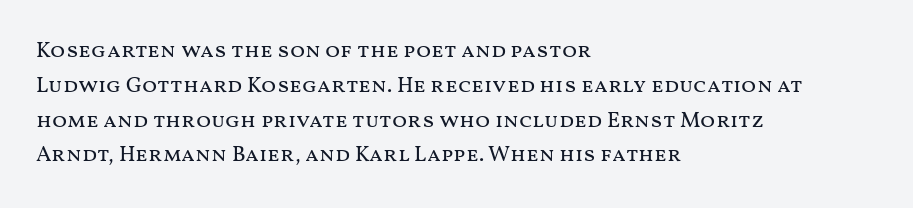
All the whitespace from short lines collects on the right. No extra tracking has been applied to these lines. Characters remain perfectly vertical along every line. The space beneath each line is pristine and unruled. Vertical stems look standard width or narrower in stroke.
